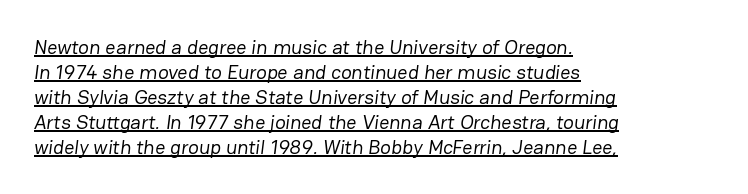
Q: Is the text bold? A: No.
Q: Is the text underlined? A: Yes.
Q: How is the paragraph aligned? A: Left-aligned.
Q: Is the spacing between letters normal or unusually wide? A: Normal.
Q: Is the spacing between lines tight, normal or loose? A: Normal.
